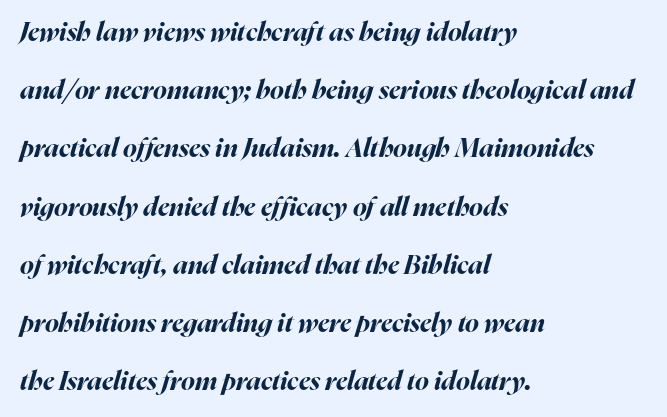
Q: Is the text bold? A: Yes.
Q: Is the text italic (slanted)? A: Yes, it leans right by about 16 degrees.
Q: Is the text underlined? A: No.
Q: How is the paragraph aligned? A: Left-aligned.
Q: Is the spacing between letters normal or unusually wide? A: Normal.
Q: Is the spacing between lines tight, normal or loose? A: Loose.
